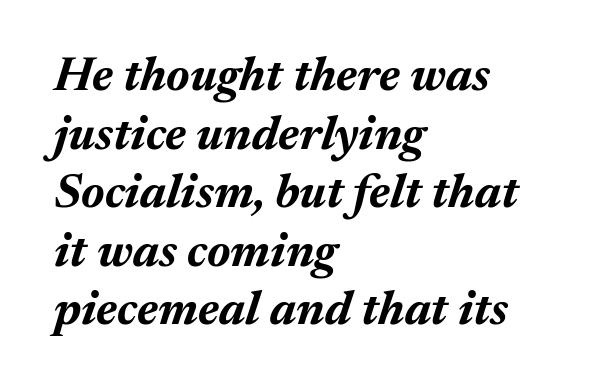
{"italic": "yes", "lean": "right", "slant_degrees": 17, "bold": "yes", "weight": "bold", "width": "normal", "stroke_contrast": "medium", "x_height": "medium", "monospaced": "no", "underline": "no", "align": "left", "line_spacing_ratio": 1.22, "letter_spacing": "normal", "letter_spacing_em": 0.0, "glyph_px": 48}
